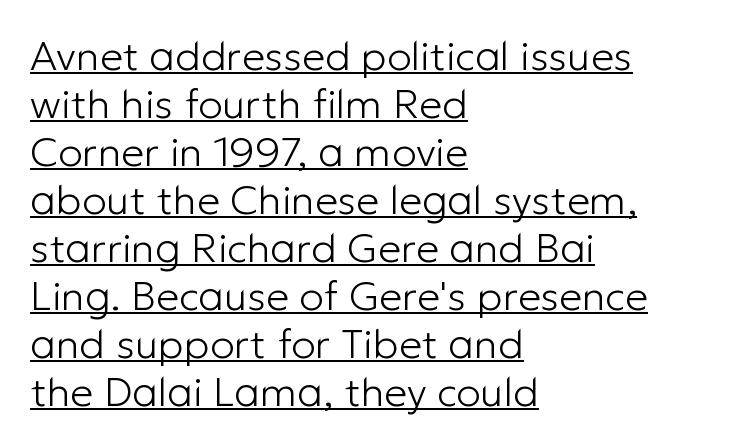
{"serif": "no", "italic": "no", "bold": "no", "weight": "light", "width": "normal", "stroke_contrast": "low", "x_height": "medium", "monospaced": "no", "underline": "yes", "align": "left", "line_spacing_ratio": 1.17, "letter_spacing": "normal", "letter_spacing_em": 0.0, "glyph_px": 41}
